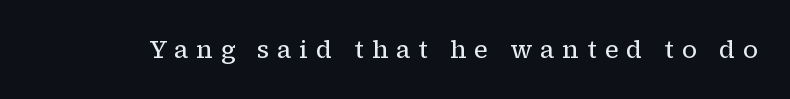
Nope, not italic — everything's standing straight. Any mark beneath the type? The region is blank. Honestly, the letter spacing is so wide it's the main thing you notice. Heaviness? Minimal to ordinary, like unemphasized prose.
